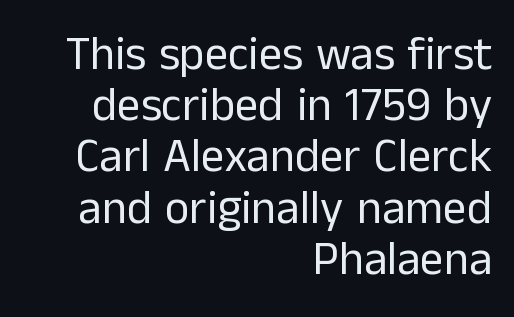
No word sits above an underline. Here the glyphs are tracked normally, forming tight word shapes. Which margin do the lines hug? The right one — the left edge is uneven. Is there much room between lines? No — they nearly touch. Observe the absence of serifs on each vertical stroke in this sample. The letters stand straight up with perfectly vertical stems.
